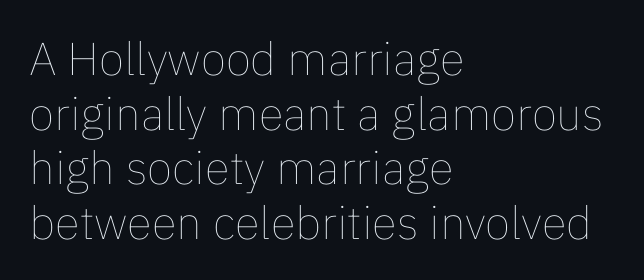
The image shows 46 px thin type, upright; set left-aligned, line spacing 1.19x, normal letter spacing, not underlined; low stroke contrast and a medium x-height.
